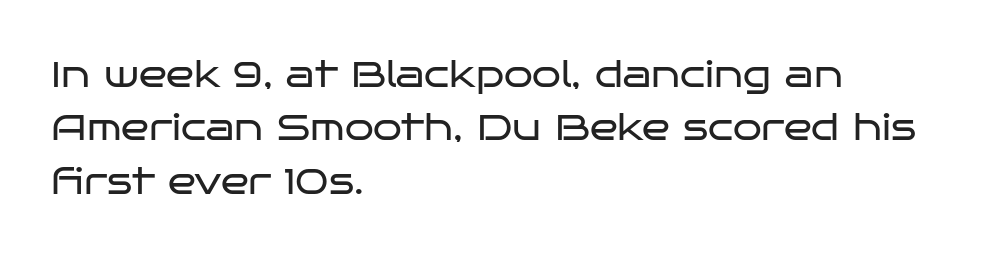
{"serif": "no", "italic": "no", "bold": "no", "weight": "regular", "width": "wide", "stroke_contrast": "low", "x_height": "large", "monospaced": "no", "underline": "no", "align": "left", "line_spacing": "normal", "line_spacing_ratio": 1.44, "letter_spacing": "normal", "letter_spacing_em": 0.0, "glyph_px": 37}
